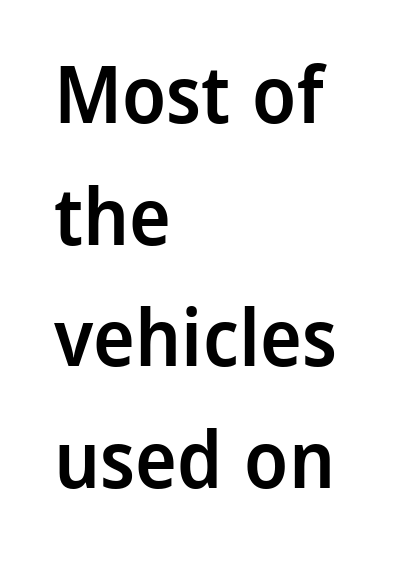
{"serif": "no", "italic": "no", "bold": "semi", "weight": "semibold", "width": "normal", "stroke_contrast": "low", "x_height": "medium", "monospaced": "no", "underline": "no", "align": "left", "line_spacing": "normal", "line_spacing_ratio": 1.54, "letter_spacing": "normal", "letter_spacing_em": 0.0, "glyph_px": 79}
